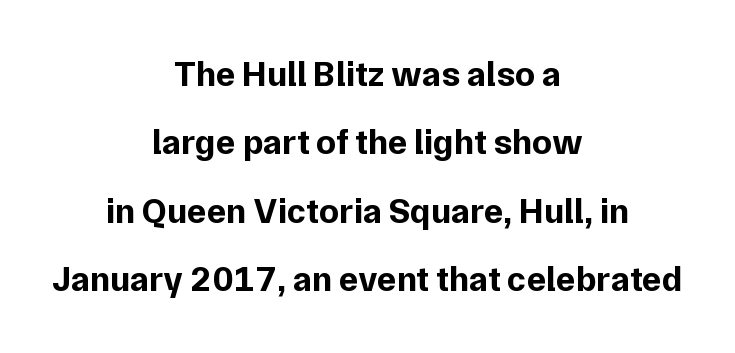
Q: Is the text bold? A: Yes.
Q: Is the text italic (slanted)? A: No, it is upright.
Q: Is the typeface a serif or a sans-serif typeface? A: Sans-serif.
Q: Is the text underlined? A: No.
Q: How is the paragraph aligned? A: Centered.
Q: Is the spacing between letters normal or unusually wide? A: Normal.
Q: Is the spacing between lines tight, normal or loose? A: Loose.
Q: Width (condensed, normal, or wide)? A: Normal.
Q: Stroke contrast? A: Low.
Q: x-height? A: Medium.
Q: Monospaced? A: No.
